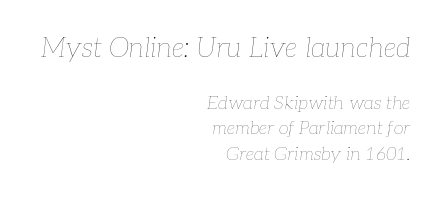
{"italic": "yes", "lean": "right", "slant_degrees": 7, "bold": "no", "underline": "no", "align": "right", "line_spacing": "normal", "line_spacing_ratio": 1.42, "letter_spacing": "normal", "letter_spacing_em": 0.0, "larger_block": "first", "size_ratio": 1.5, "glyph_px": 27}
